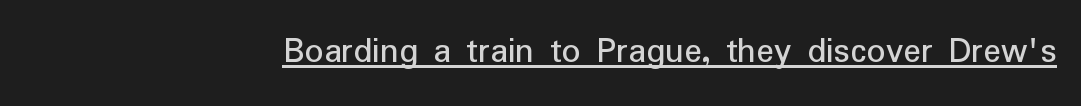
The typography opts for an upright posture over an oblique one. Words appear dense and cohesive because spacing is normal. The passage shown is underscored from start to finish. This is sans-serif lettering, the kind often seen on screens and signage. The rendering uses natural spacing where letterforms have individual widths. Stroke thickness stays within the range of a standard reading face or lighter.
